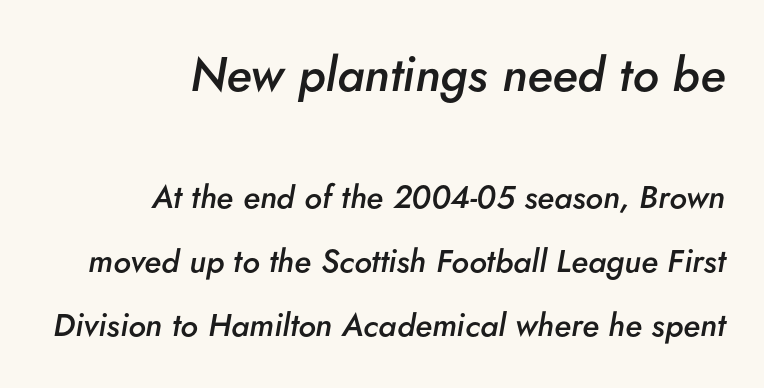
Regarding leading, the lines here are spaced well apart. This rendering leaves character spacing at its baseline value. This rendering features lettering with no underline. Bigger letters appear in the top chunk; the bottom chunk is reduced. The font's italic variant was chosen for this text. A student would call this right alignment; a typographer would say flush right, rag left.
